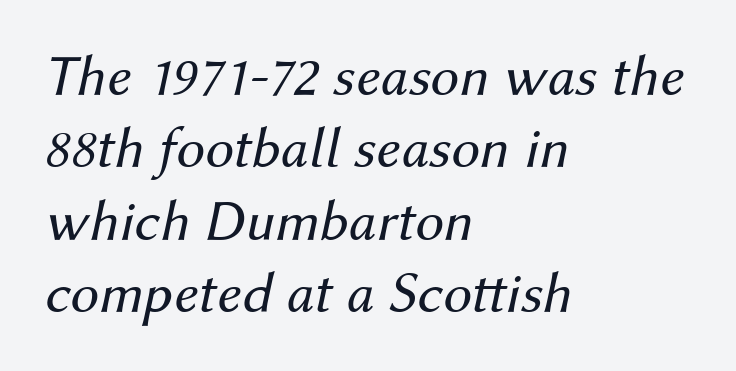
Q: Is the text bold? A: No.
Q: Is the text italic (slanted)? A: Yes, it leans right by about 12 degrees.
Q: Is the text underlined? A: No.
Q: How is the paragraph aligned? A: Left-aligned.
Q: Is the spacing between letters normal or unusually wide? A: Normal.
Q: Is the spacing between lines tight, normal or loose? A: Normal.
Q: Width (condensed, normal, or wide)? A: Normal.
Q: Stroke contrast? A: Medium.
Q: x-height? A: Medium.
Q: Monospaced? A: No.
